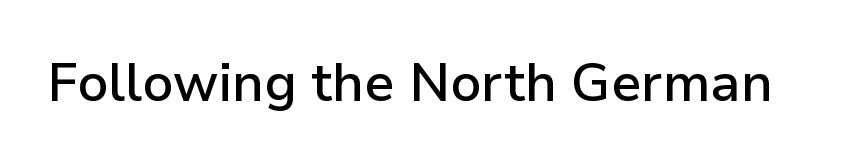
{"serif": "no", "italic": "no", "bold": "semi", "weight": "semibold", "width": "normal", "stroke_contrast": "low", "x_height": "medium", "monospaced": "no", "underline": "no", "letter_spacing": "normal", "letter_spacing_em": 0.0, "glyph_px": 53}
